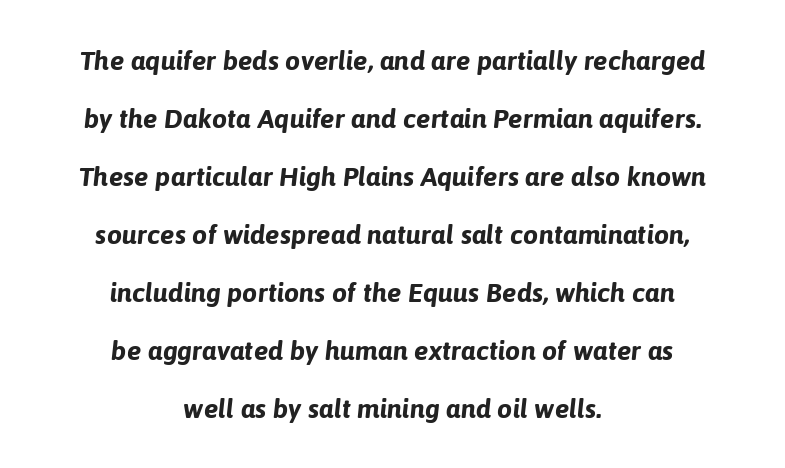
The image shows 27 px bold type, italic (leaning right); set centered, loose line spacing (2.15x), normal letter spacing, not underlined.
